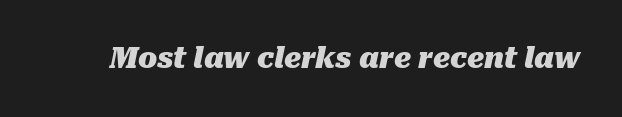
Decoration check: the copy has no underline. The passage shown has conventional tracking throughout. Does the lettering tilt? It does — this is italic. You'd pick this weight for a headline — it's a proper bold. A typesetter would call this proportional, since set widths differ per character.
